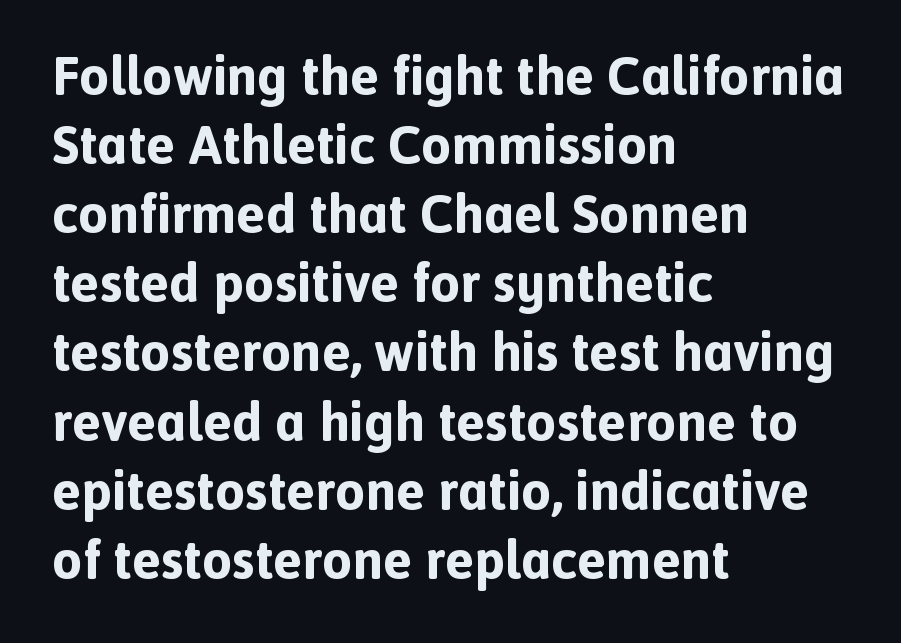
The image shows 54 px bold sans-serif type, upright; set left-aligned, normal line spacing (1.28x), normal letter spacing, not underlined; a medium x-height.
